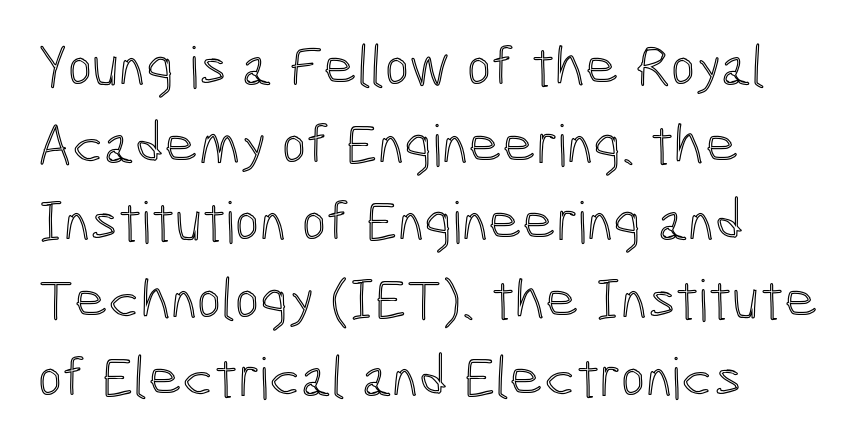
The lines in this sample share a left origin and differ only in where they stop. Varying glyph widths throughout — classic text-font behaviour. Words float on clear page, feet unadorned. The block of text has a typical density, with ordinary space between rows. The rendering keeps characters at their native spacing.
